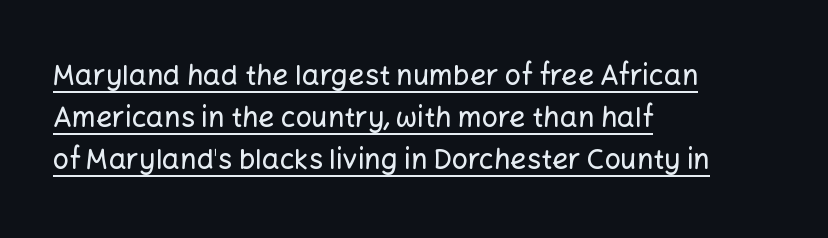
Q: Is the text italic (slanted)? A: No, it is upright.
Q: Is the typeface a serif or a sans-serif typeface? A: Sans-serif.
Q: Is the text underlined? A: Yes.
Q: How is the paragraph aligned? A: Left-aligned.
Q: Is the spacing between letters normal or unusually wide? A: Normal.
Q: Is the spacing between lines tight, normal or loose? A: Normal.
Q: Width (condensed, normal, or wide)? A: Normal.
Q: Stroke contrast? A: Low.
Q: x-height? A: Medium.
Q: Monospaced? A: No.
